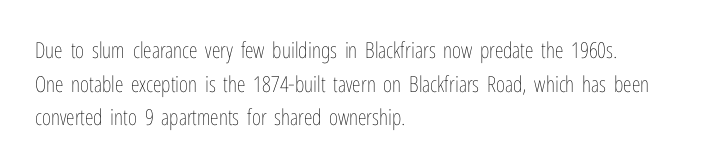
The image shows 22 px text type, upright; set left-aligned, normal line spacing (1.53x), normal letter spacing, not underlined.
